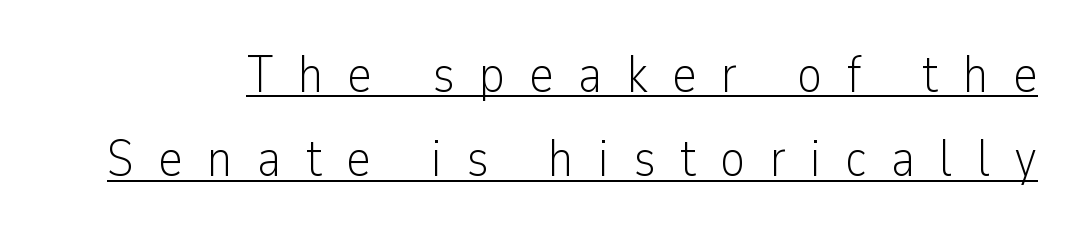
Is this a sans? Yes — the strokes have no serifs. Caption: expanded tracking, letters set apart. The font's upright variant was chosen for this text. Weight: in the light-to-regular range. The passage shown is underscored from start to finish. The passage shown is typed in a proportional face where columns would drift.
